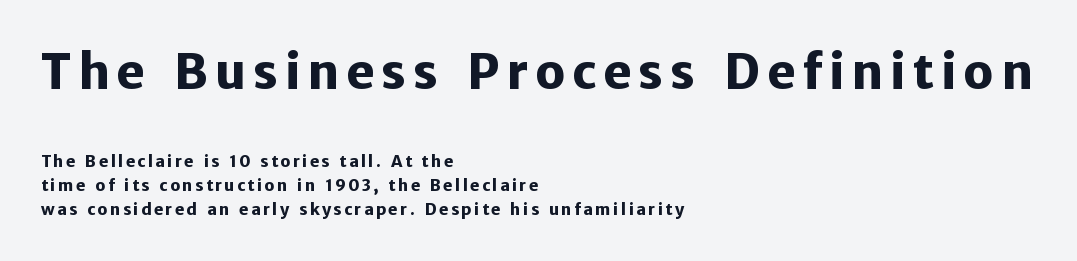
Q: Is the text bold? A: Yes.
Q: Is the text italic (slanted)? A: No, it is upright.
Q: Is the typeface a serif or a sans-serif typeface? A: Sans-serif.
Q: Is the text underlined? A: No.
Q: How is the paragraph aligned? A: Left-aligned.
Q: Is the spacing between lines tight, normal or loose? A: Normal.
Q: Which block of text is set in a larger size, the first (top) or the second (bottom)? A: The first (top) one.
Q: Width (condensed, normal, or wide)? A: Normal.
Q: Stroke contrast? A: Low.
Q: x-height? A: Medium.
Q: Monospaced? A: No.
